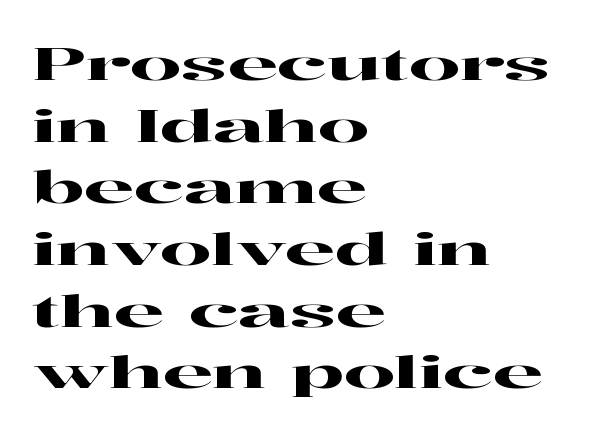
Decoration check: the copy has no underline. Typographically, this falls in the serif category. Leading: standard. Inter-character spacing is left at the font's built-in metrics. The face used here is proportionally spaced, like ordinary book or web type.
